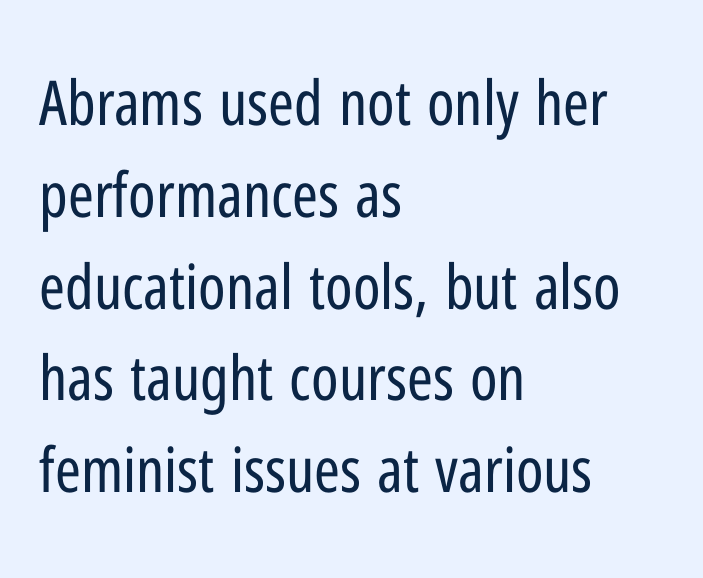
{"serif": "no", "italic": "no", "bold": "no", "weight": "regular", "width": "condensed", "stroke_contrast": "low", "x_height": "medium", "monospaced": "no", "underline": "no", "align": "left", "line_spacing": "normal", "line_spacing_ratio": 1.48, "letter_spacing": "normal", "letter_spacing_em": 0.0, "glyph_px": 62}
